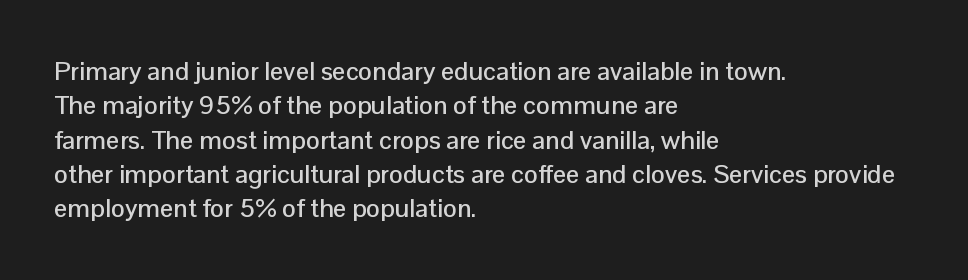
The image shows 26 px text type, upright; set left-aligned, normal line spacing (1.32x), normal letter spacing, not underlined.
